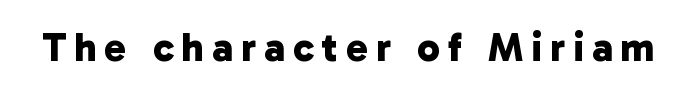
{"serif": "no", "bold": "yes", "weight": "bold", "width": "normal", "stroke_contrast": "low", "x_height": "medium", "monospaced": "no", "underline": "no", "glyph_px": 41}
